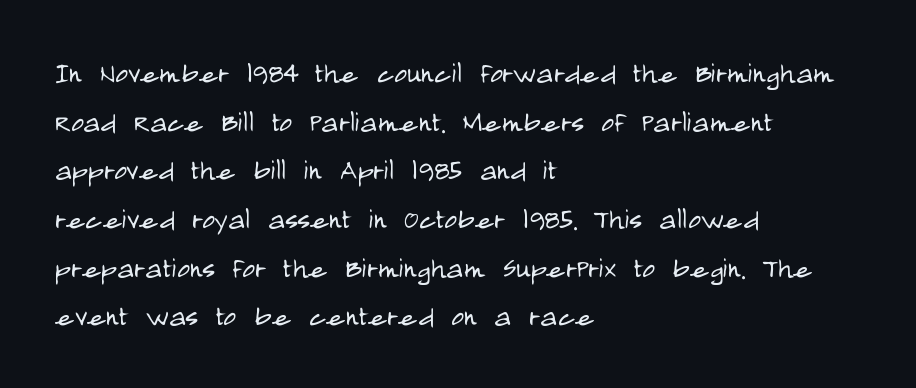
{"serif": "no", "italic": "no", "bold": "no", "weight": "light", "width": "condensed", "stroke_contrast": "low", "x_height": "large", "monospaced": "no", "underline": "no", "align": "left", "line_spacing": "normal", "line_spacing_ratio": 1.39, "letter_spacing": "normal", "letter_spacing_em": 0.0, "glyph_px": 35}
